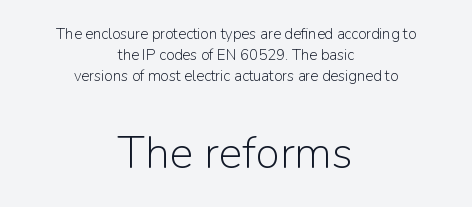
{"serif": "no", "italic": "no", "bold": "no", "weight": "light", "width": "normal", "stroke_contrast": "low", "x_height": "medium", "monospaced": "no", "underline": "no", "align": "center", "line_spacing": "normal", "line_spacing_ratio": 1.39, "letter_spacing": "normal", "letter_spacing_em": 0.0, "larger_block": "second", "size_ratio": 3.0, "glyph_px": 45}
